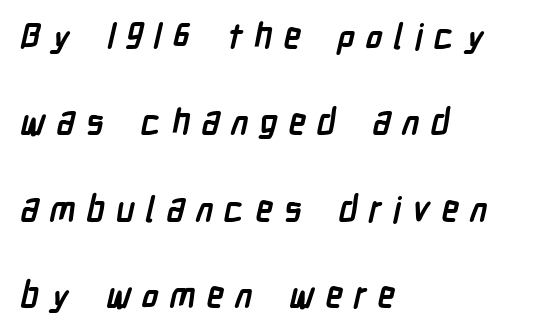
The image shows 35 px semibold, condensed sans-serif type; set left-aligned, loose line spacing (2.47x), unusually wide letter spacing (+0.31 em), not underlined; low stroke contrast and a medium x-height.
